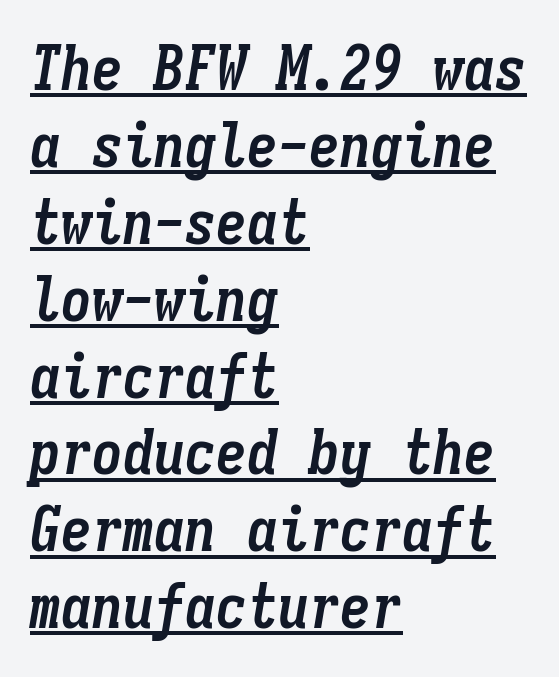
Monospaced: the letters line up in strict vertical columns. Beneath each row of characters lies a ruled line. The type is set solid horizontally, with unmodified tracking. Visually the block forms a straight wall on the left and a jagged coastline on the right. You can tell it's italic because the verticals aren't actually vertical. Caption: bold face, heavy strokes.
